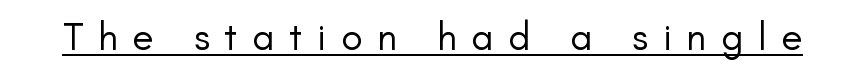
{"serif": "no", "italic": "no", "bold": "no", "weight": "regular", "width": "normal", "stroke_contrast": "low", "x_height": "small", "monospaced": "no", "underline": "yes", "letter_spacing": "wide", "letter_spacing_em": 0.38, "glyph_px": 39}
